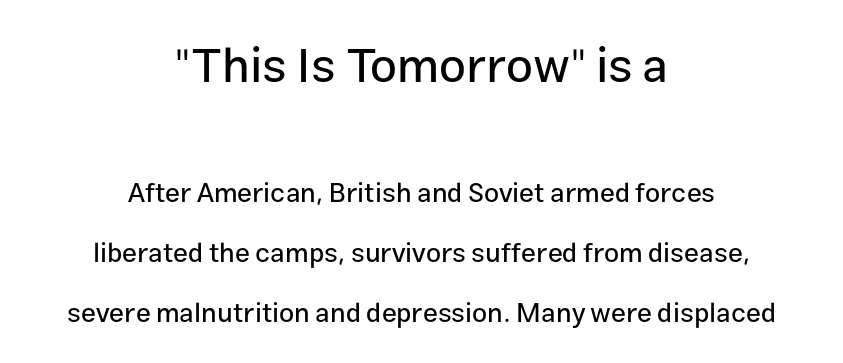
The image shows 48 px sans-serif type, upright; set centered, loose line spacing (2.22x), normal letter spacing, not underlined; the first (top) block is 1.78x larger; low stroke contrast and a medium x-height.
